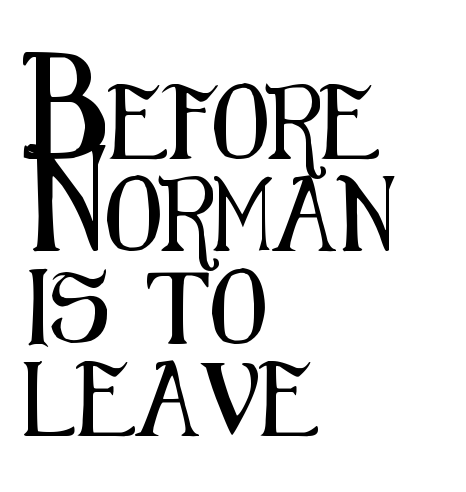
A typesetter would call this proportional, since set widths differ per character. Nobody touched the tracking dial on this one. Does the copy run flush right? No — it runs flush left. Underline: absent. The axis of the letterforms is exactly vertical. Reading down the column, the eye jumps a familiar distance to each next line.
